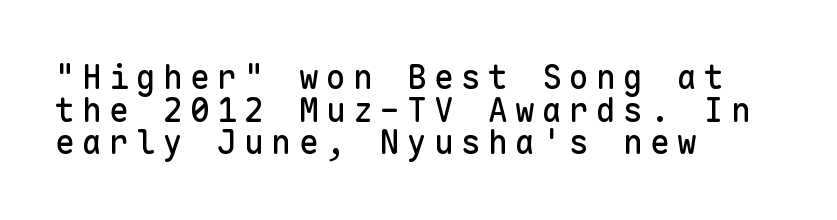
The letters stand upright; this is a roman face. This sample uses expanded letter spacing, leaving extra air between glyphs. The letters march in equal steps, a hallmark of fixed-pitch type. The space between consecutive lines is stingy.
